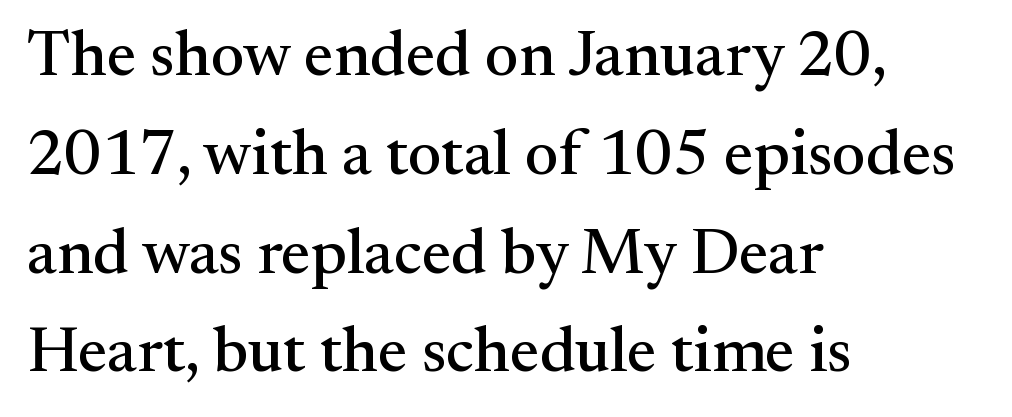
The image shows 65 px serif type, upright; set left-aligned, normal line spacing (1.52x), normal letter spacing, not underlined; medium stroke contrast and a small x-height.
